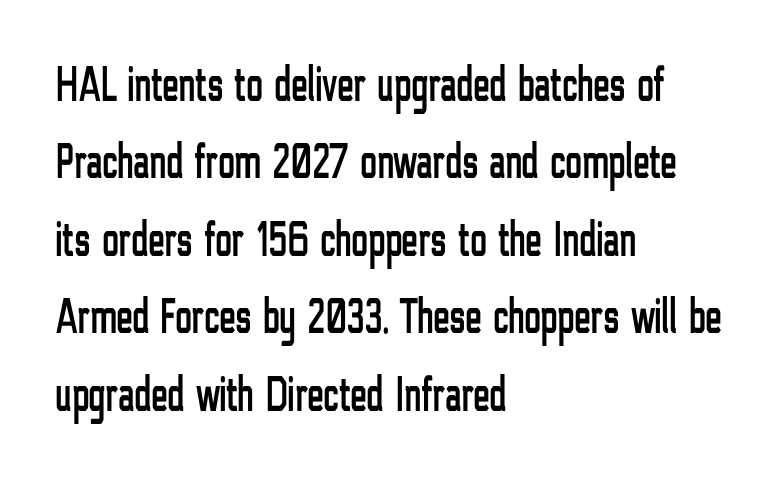
Notice how descenders clear the ascenders below comfortably — that's standard leading. Visually the block forms a straight wall on the left and a jagged coastline on the right. Character widths vary here, with narrow letters taking less room than wide ones. Descenders hang freely into open space. Default kerning and tracking; the words read as compact shapes. The glyphs in this specimen are sans serif.
